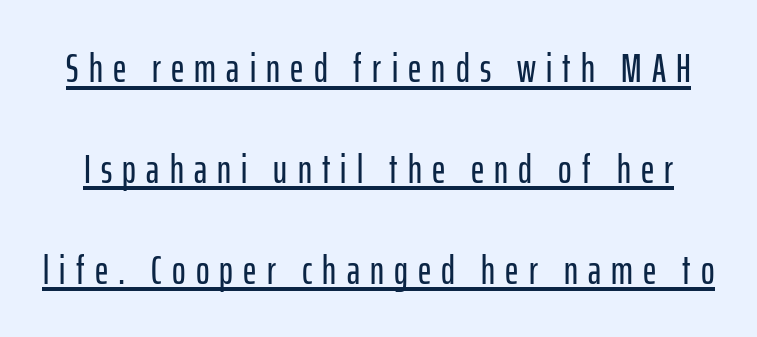
The image shows 41 px condensed sans-serif type, upright; set loose line spacing (2.46x), unusually wide letter spacing (+0.25 em), underlined; low stroke contrast and a medium x-height.
